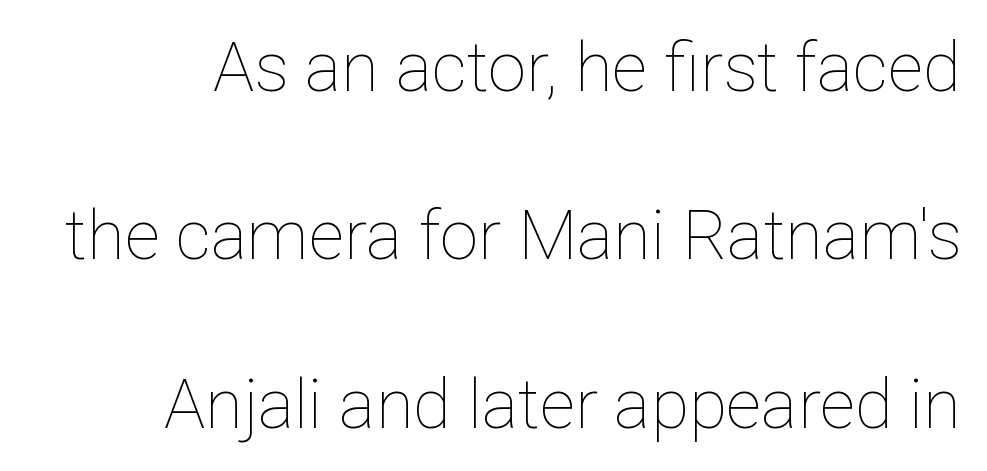
The image shows 69 px thin type, upright; set loose line spacing (2.44x), normal letter spacing, not underlined; low stroke contrast and a medium x-height.
